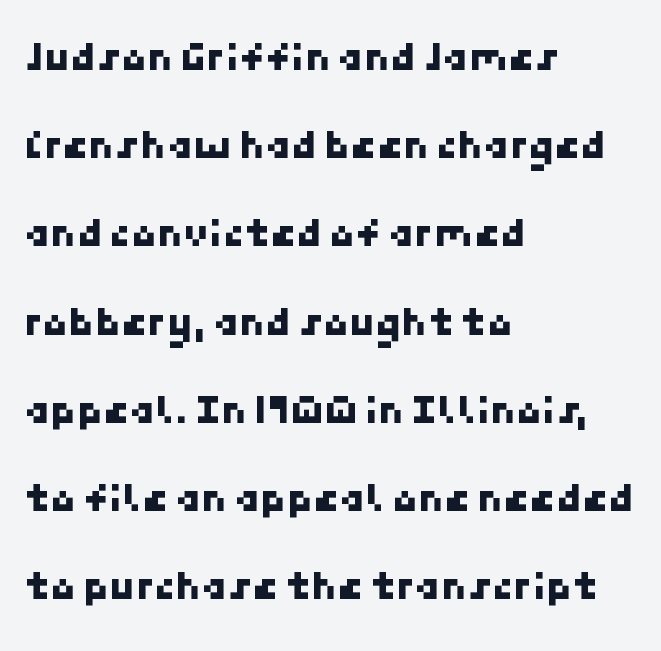
Q: Is the typeface a serif or a sans-serif typeface? A: Sans-serif.
Q: Is the text underlined? A: No.
Q: How is the paragraph aligned? A: Left-aligned.
Q: Is the spacing between letters normal or unusually wide? A: Normal.
Q: Is the spacing between lines tight, normal or loose? A: Loose.
Q: Width (condensed, normal, or wide)? A: Normal.
Q: Stroke contrast? A: Low.
Q: x-height? A: Medium.
